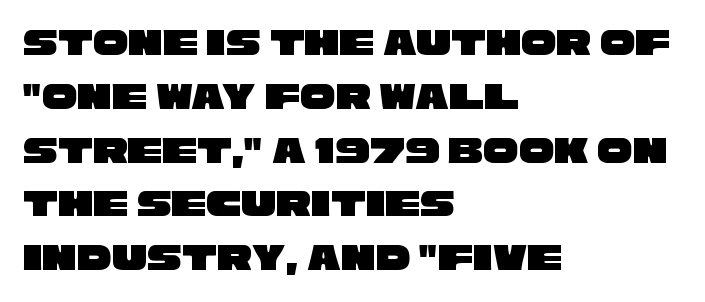
{"serif": "no", "width": "wide", "stroke_contrast": "low", "x_height": "large", "monospaced": "no", "underline": "no", "align": "left", "line_spacing": "normal", "line_spacing_ratio": 1.38, "letter_spacing": "normal", "letter_spacing_em": 0.0, "glyph_px": 39}
